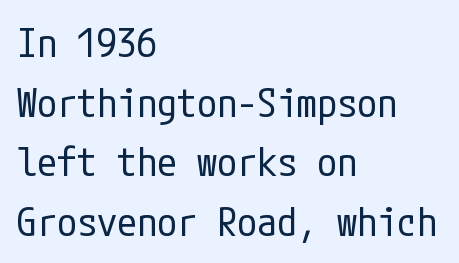
Q: Is the text bold? A: No.
Q: Is the text italic (slanted)? A: No, it is upright.
Q: Is the typeface a serif or a sans-serif typeface? A: Sans-serif.
Q: Is the text underlined? A: No.
Q: How is the paragraph aligned? A: Left-aligned.
Q: Is the spacing between letters normal or unusually wide? A: Normal.
Q: Is the spacing between lines tight, normal or loose? A: Normal.
Q: Width (condensed, normal, or wide)? A: Condensed.
Q: Stroke contrast? A: Low.
Q: x-height? A: Medium.
